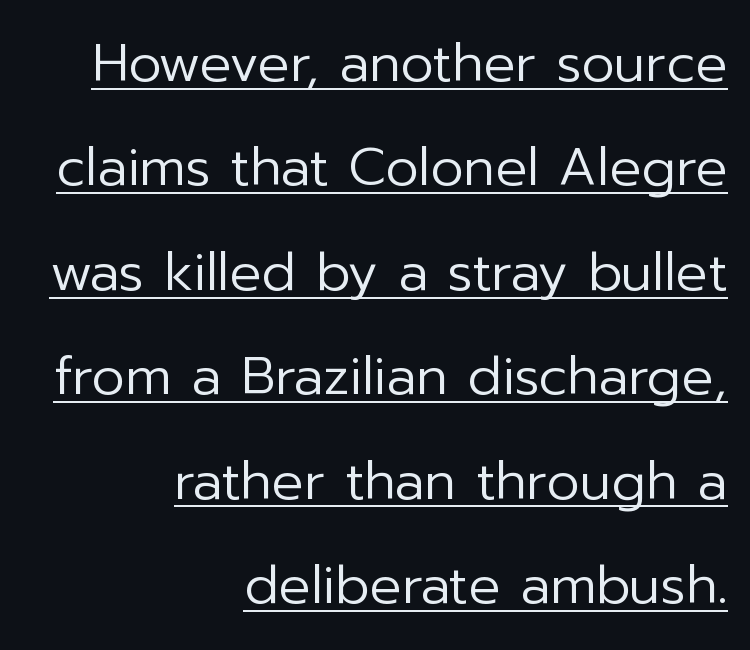
Does the copy run flush right? Yes — the right margin is perfectly even. No italicization has been applied; the sample stays upright. The face used here is a sans, in the tradition of grotesques and geometrics. Interline gaps are noticeably wide in this sample. Underlining? Definitely there.
